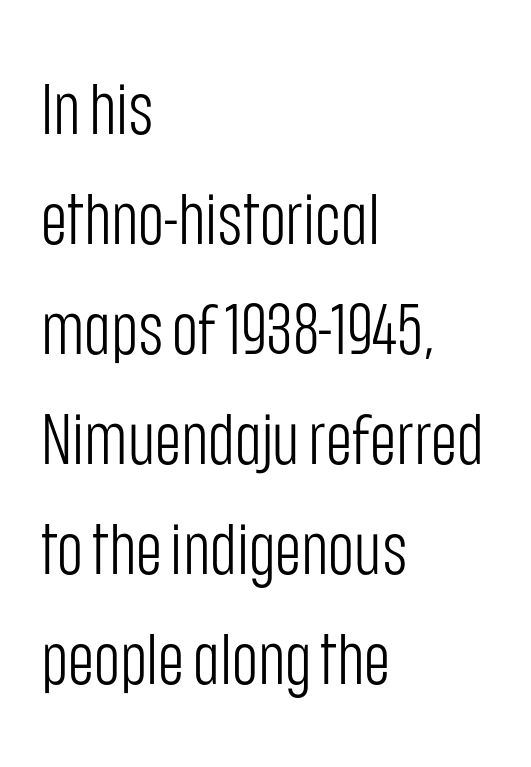
Line beginnings align vertically; line endings do not. The face used here is proportionally spaced, like ordinary book or web type. Unbolded letterforms with no extra heft. Descender tails drop into unmarked territory. Font category for this specimen: sans-serif. Successive baselines arrive at the customary interval.
